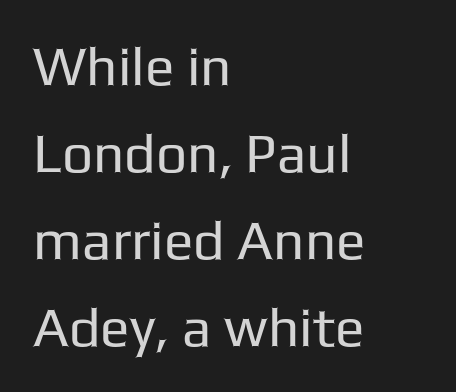
{"serif": "no", "italic": "no", "bold": "no", "weight": "regular", "width": "normal", "stroke_contrast": "low", "x_height": "medium", "monospaced": "no", "underline": "no", "align": "left", "line_spacing": "normal", "line_spacing_ratio": 1.58, "letter_spacing": "normal", "letter_spacing_em": 0.0, "glyph_px": 55}
